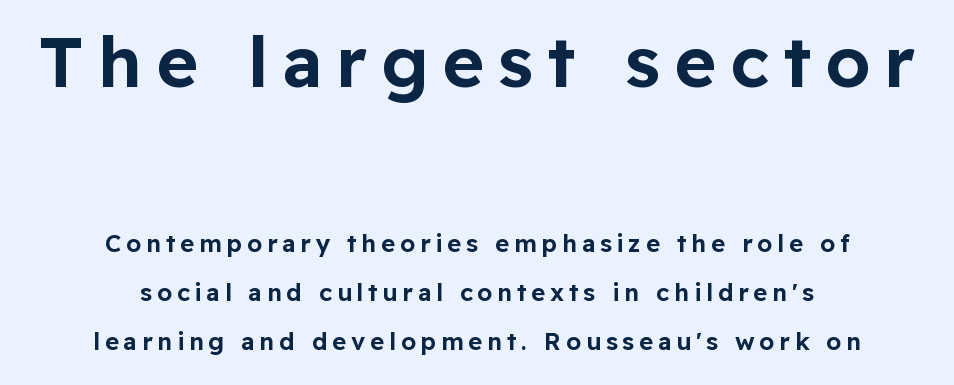
{"serif": "no", "italic": "no", "width": "normal", "stroke_contrast": "low", "x_height": "medium", "monospaced": "no", "underline": "no", "align": "center", "line_spacing": "loose", "line_spacing_ratio": 2.04, "letter_spacing": "wide", "letter_spacing_em": 0.2, "larger_block": "first", "size_ratio": 2.96, "glyph_px": 71}
